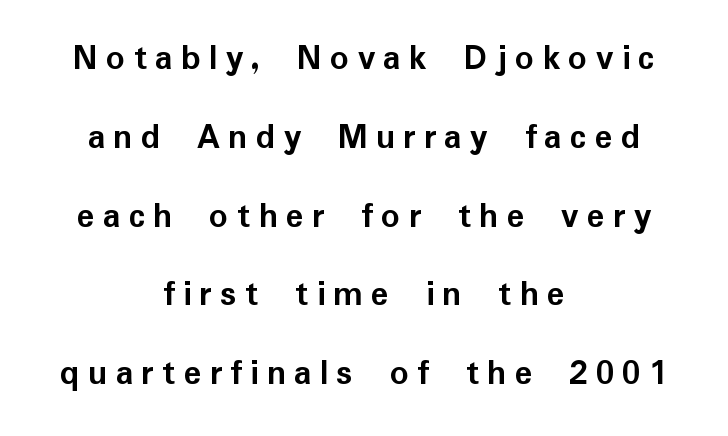
Q: Is the text bold? A: Yes.
Q: Is the text italic (slanted)? A: No, it is upright.
Q: Is the typeface a serif or a sans-serif typeface? A: Sans-serif.
Q: Is the text underlined? A: No.
Q: How is the paragraph aligned? A: Centered.
Q: Is the spacing between letters normal or unusually wide? A: Unusually wide.
Q: Is the spacing between lines tight, normal or loose? A: Loose.
Q: Width (condensed, normal, or wide)? A: Normal.
Q: Stroke contrast? A: Low.
Q: x-height? A: Medium.
Q: Monospaced? A: No.
